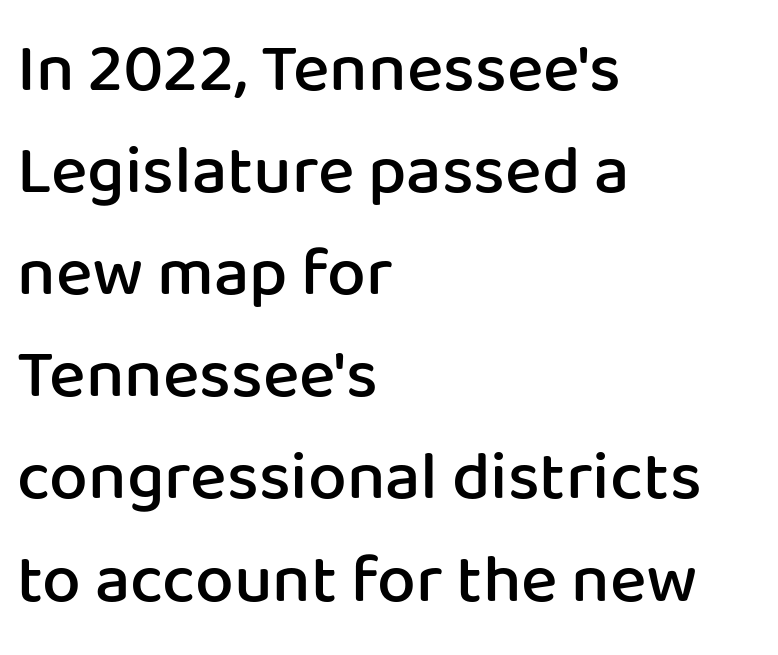
{"serif": "no", "italic": "no", "bold": "semi", "weight": "semibold", "width": "normal", "stroke_contrast": "low", "x_height": "medium", "monospaced": "no", "underline": "no", "align": "left", "line_spacing": "normal", "line_spacing_ratio": 1.48, "letter_spacing": "normal", "letter_spacing_em": 0.0, "glyph_px": 69}
